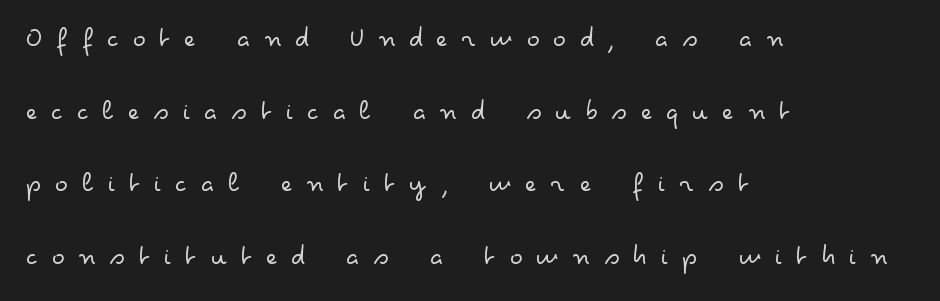
{"serif": "no", "italic": "no", "bold": "no", "weight": "light", "width": "wide", "stroke_contrast": "low", "x_height": "small", "monospaced": "no", "underline": "no", "align": "left", "line_spacing": "loose", "line_spacing_ratio": 2.42, "letter_spacing": "wide", "letter_spacing_em": 0.45, "glyph_px": 30}
